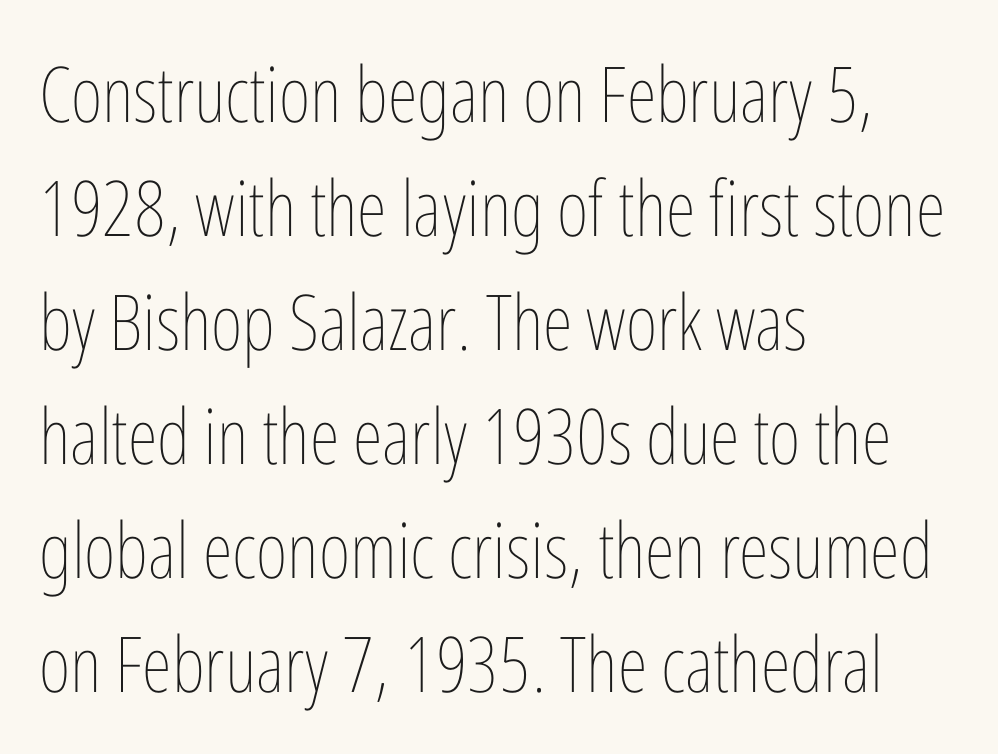
Q: Is the text bold? A: No.
Q: Is the text italic (slanted)? A: No, it is upright.
Q: Is the text underlined? A: No.
Q: How is the paragraph aligned? A: Left-aligned.
Q: Is the spacing between letters normal or unusually wide? A: Normal.
Q: Is the spacing between lines tight, normal or loose? A: Normal.
Q: Width (condensed, normal, or wide)? A: Condensed.
Q: Stroke contrast? A: Low.
Q: x-height? A: Medium.
Q: Monospaced? A: No.
